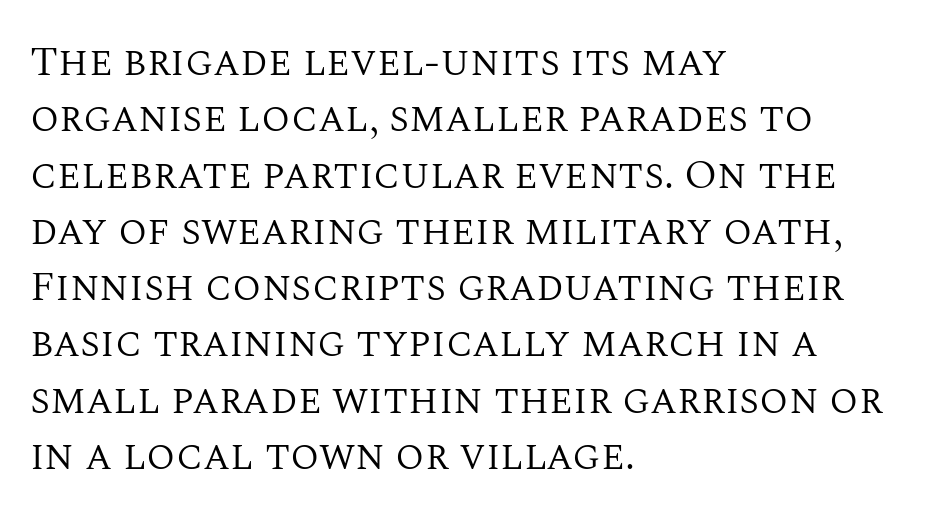
Small tapered or slab feet sit at the stroke ends, so this counts as serif. This reads as an unemphasized weight, regular at the heaviest. The specimen omits any rule beneath the text block's lines. Notice how descenders clear the ascenders below comfortably — that's standard leading. Is this a fixed-width face? No — the glyphs have proportional, varying widths. Alignment: flush left.
